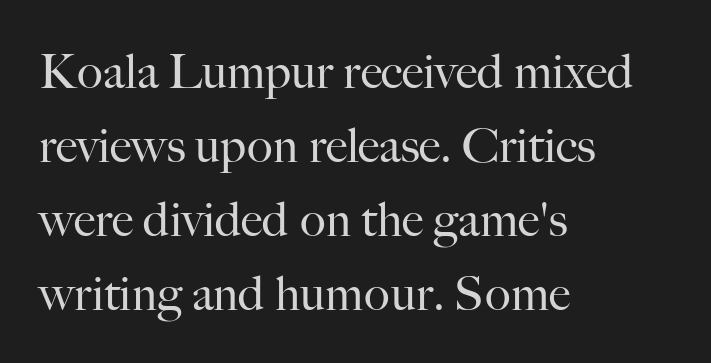
The image shows 48 px regular-weight serif type, upright; set left-aligned, normal line spacing (1.54x), normal letter spacing, not underlined; high stroke contrast and a small x-height.
